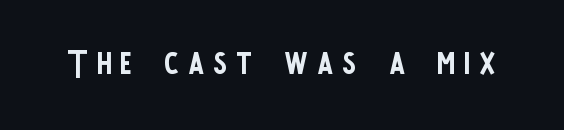
The image shows 49 px regular-weight, condensed sans-serif type, upright; set not underlined; low stroke contrast and a large x-height.
